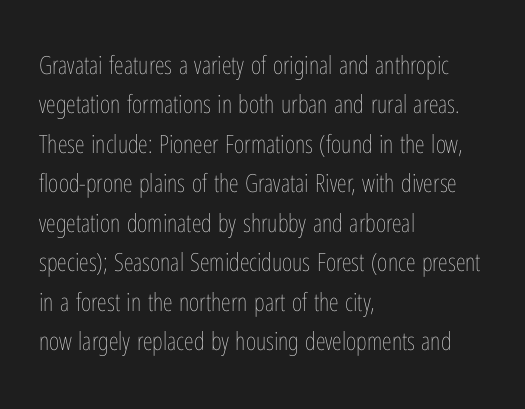
This block has exactly the height ordinary leading produces. Heft: none added — not bold. The face used here is rendered with its standard letterfit. Horizontally, the lines are justified to the leading edge only.
